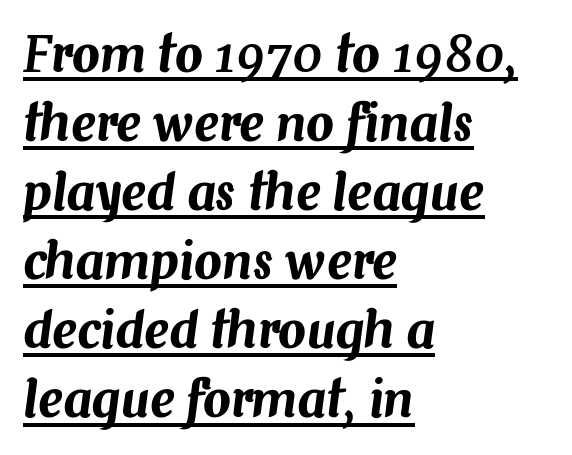
The image shows 49 px text type, italic (leaning right); set left-aligned, normal line spacing (1.41x), normal letter spacing, underlined; medium stroke contrast and a medium x-height.
